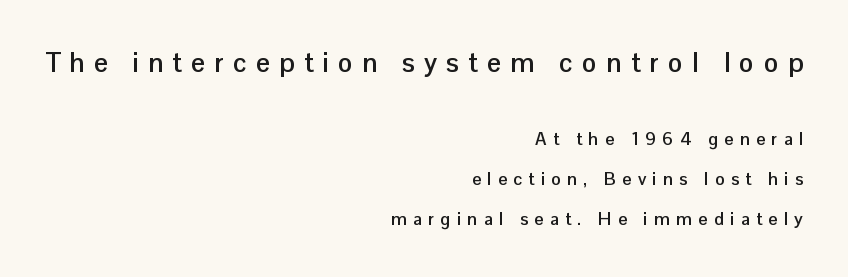
{"italic": "no", "bold": "yes", "underline": "no", "align": "right", "line_spacing": "loose", "line_spacing_ratio": 2.23, "letter_spacing": "wide", "letter_spacing_em": 0.35, "larger_block": "first", "size_ratio": 1.5, "glyph_px": 27}
